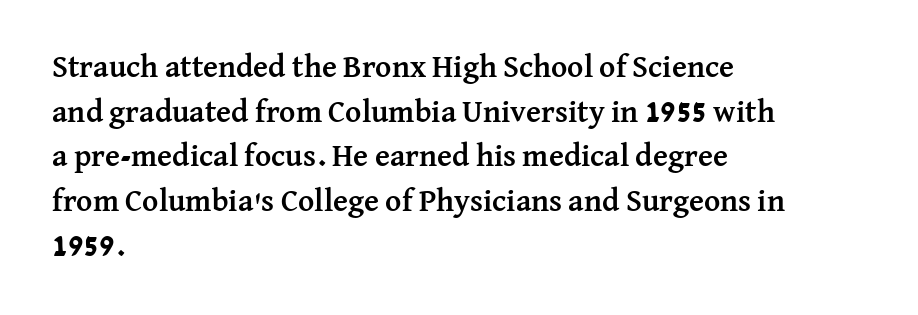
Every row of glyphs begins at an identical x-position on the left. Students, note that the glyphs here touch the page at normal intervals. The axis of the letterforms is exactly vertical. The type family on display is of the serif kind. Interline gaps are of average width in this sample. A typesetter would call this proportional, since set widths differ per character.
